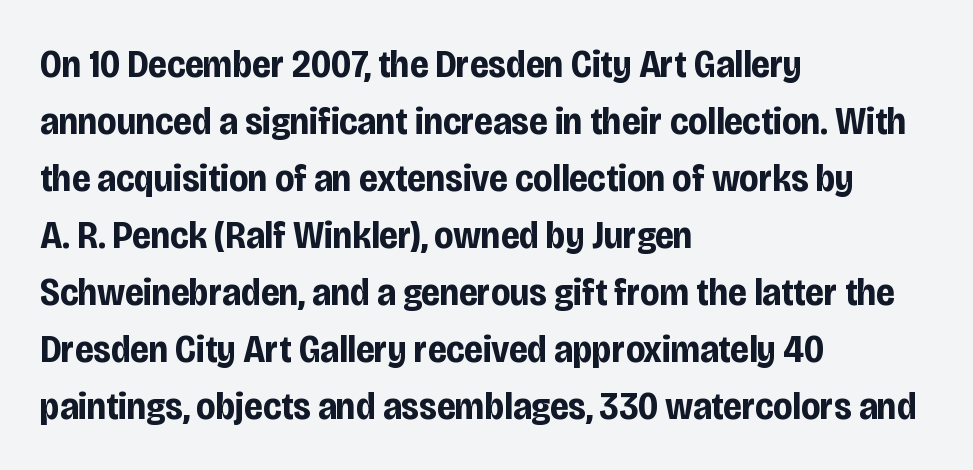
{"serif": "no", "italic": "no", "bold": "yes", "weight": "bold", "width": "condensed", "stroke_contrast": "low", "x_height": "large", "monospaced": "no", "underline": "no", "align": "left", "line_spacing": "normal", "line_spacing_ratio": 1.46, "letter_spacing": "normal", "letter_spacing_em": 0.0, "glyph_px": 39}
